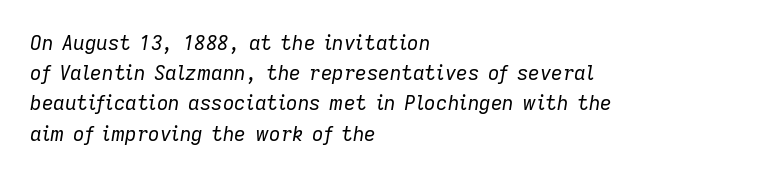
{"italic": "yes", "lean": "right", "slant_degrees": 9, "bold": "no", "underline": "no", "align": "left", "line_spacing": "normal", "line_spacing_ratio": 1.51, "letter_spacing": "normal", "letter_spacing_em": 0.0, "glyph_px": 20}
